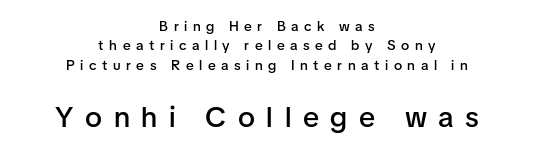
{"serif": "no", "italic": "no", "bold": "semi", "weight": "semibold", "width": "normal", "stroke_contrast": "low", "x_height": "medium", "monospaced": "no", "underline": "no", "align": "center", "line_spacing": "normal", "line_spacing_ratio": 1.38, "letter_spacing": "wide", "letter_spacing_em": 0.4, "larger_block": "second", "size_ratio": 2.07, "glyph_px": 29}
